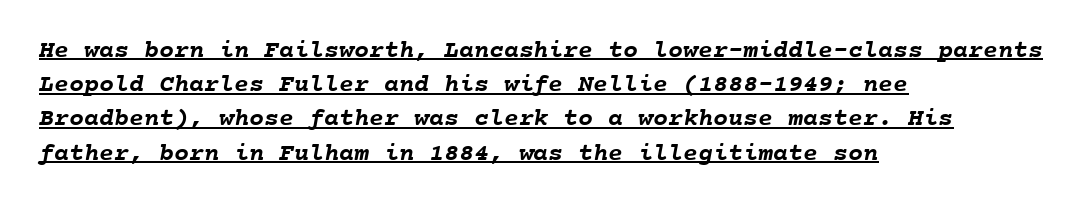
Q: Is the text bold? A: Yes.
Q: Is the text underlined? A: Yes.
Q: How is the paragraph aligned? A: Left-aligned.
Q: Is the spacing between letters normal or unusually wide? A: Normal.
Q: Is the spacing between lines tight, normal or loose? A: Normal.
